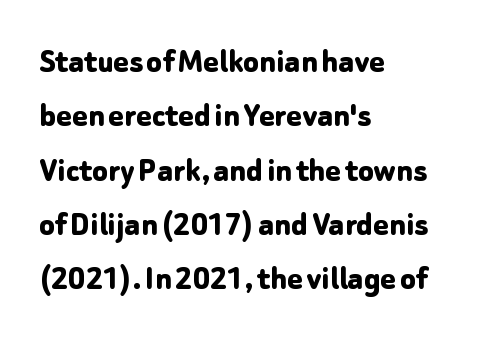
Nope, no serifs anywhere on these letters. Descenders hang freely into open space. The face used here is proportionally spaced, like ordinary book or web type. Compared with a centered layout, this one pins lines to the left instead. Vertically, the passage feels balanced, rows spaced as you'd expect.
